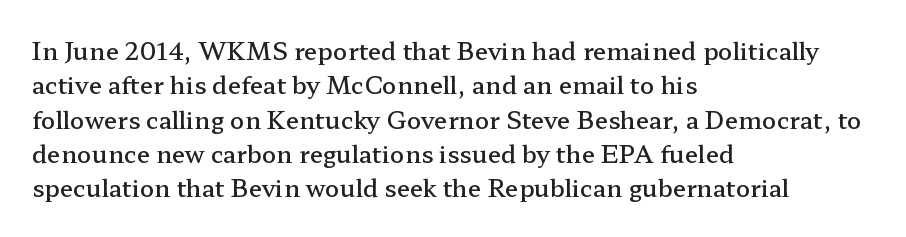
{"italic": "no", "bold": "semi", "underline": "no", "align": "left", "line_spacing": "normal", "line_spacing_ratio": 1.43, "letter_spacing": "normal", "letter_spacing_em": 0.0, "glyph_px": 24}
